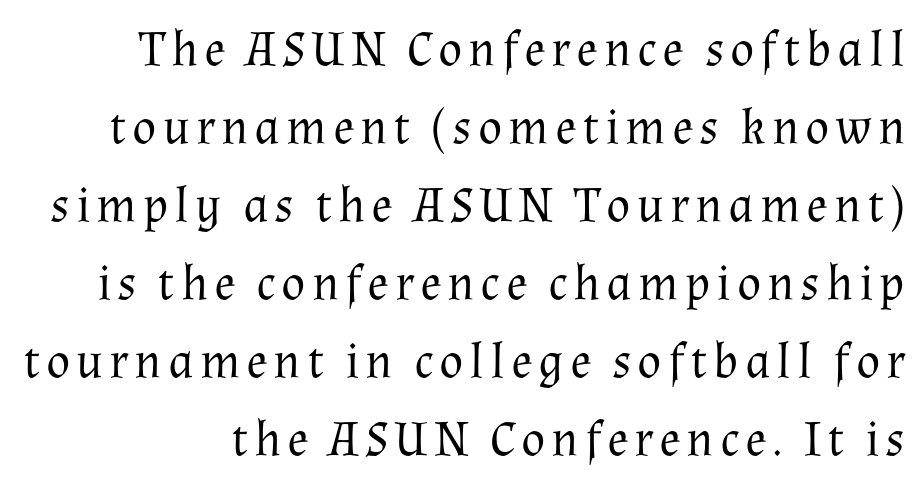
The image shows 50 px regular-weight serif type, upright; set normal line spacing (1.56x), not underlined; medium stroke contrast and a medium x-height.
